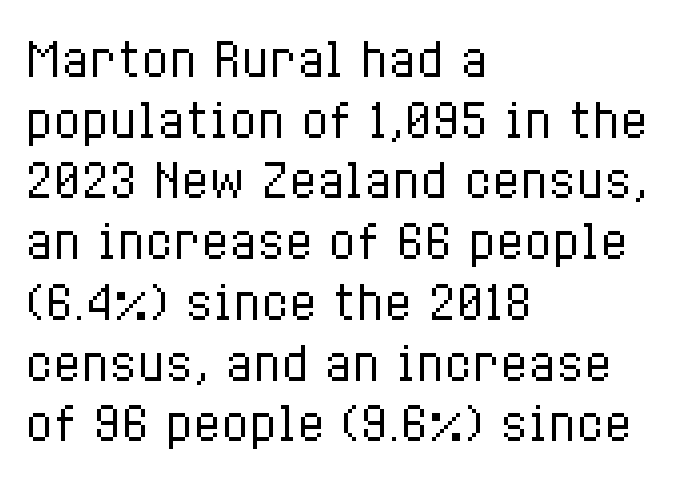
{"italic": "no", "bold": "no", "weight": "regular", "width": "condensed", "stroke_contrast": "low", "x_height": "medium", "monospaced": "no", "underline": "no", "align": "left", "line_spacing": "normal", "line_spacing_ratio": 1.32, "letter_spacing": "normal", "letter_spacing_em": 0.0, "glyph_px": 46}
